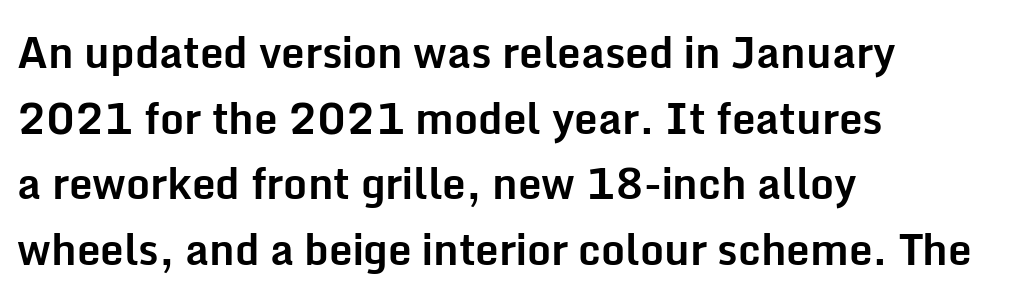
{"serif": "no", "italic": "no", "bold": "yes", "weight": "bold", "width": "normal", "stroke_contrast": "low", "x_height": "medium", "monospaced": "no", "underline": "no", "align": "left", "line_spacing": "normal", "line_spacing_ratio": 1.56, "letter_spacing": "normal", "letter_spacing_em": 0.0, "glyph_px": 42}
